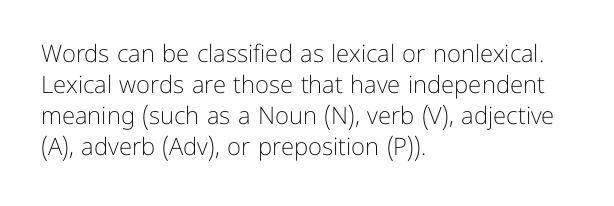
Q: Is the text bold? A: No.
Q: Is the text italic (slanted)? A: No, it is upright.
Q: Is the text underlined? A: No.
Q: How is the paragraph aligned? A: Left-aligned.
Q: Is the spacing between letters normal or unusually wide? A: Normal.
Q: Is the spacing between lines tight, normal or loose? A: Normal.
